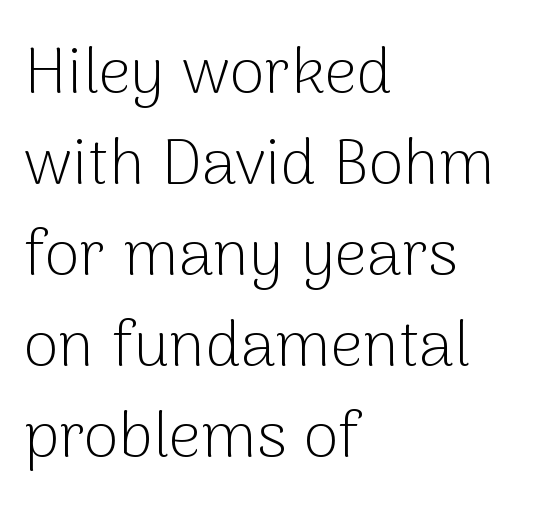
The rendering shows plain stroke endings on the letterforms — a sans-serif design. The foot of each line stays bare and open. Compared with a typical body face, this is equally light or lighter still. Unlike italic type, these characters show no tilt at all. Vertically, the passage feels balanced, rows spaced as you'd expect.
